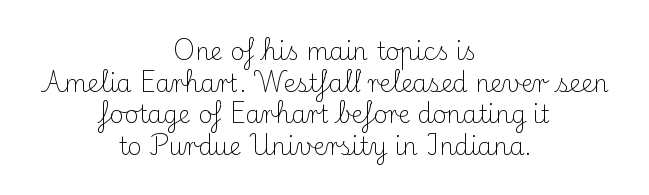
Q: Is the text bold? A: No.
Q: Is the text italic (slanted)? A: No, it is upright.
Q: Is the text underlined? A: No.
Q: How is the paragraph aligned? A: Centered.
Q: Is the spacing between letters normal or unusually wide? A: Normal.
Q: Is the spacing between lines tight, normal or loose? A: Normal.
